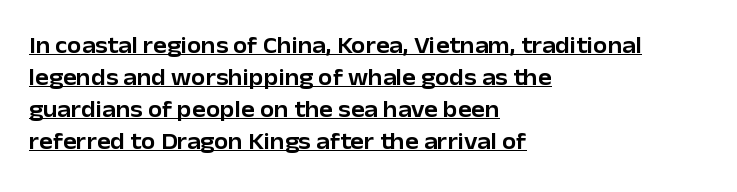
The image shows 23 px text type, upright; set left-aligned, normal line spacing (1.39x), normal letter spacing, underlined.
